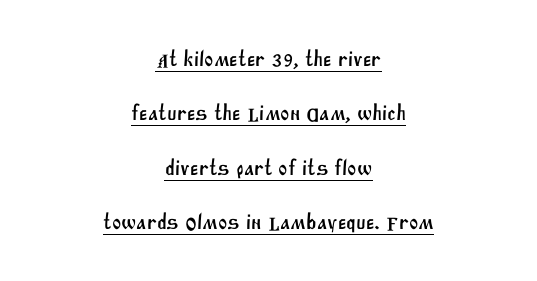
The lines are spread far apart with generous leading. A typographer would call this underscored text. Is the letter spacing exaggerated? No — it looks like the ordinary default. Is the block centered? Yes — each line is placed symmetrically about the middle.
